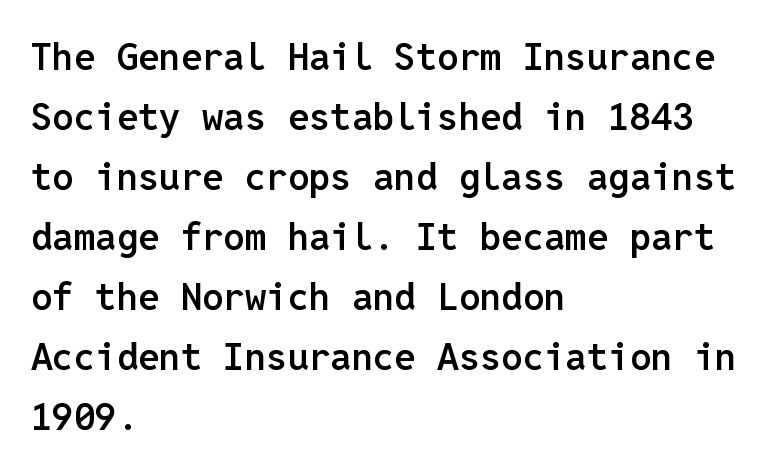
This is the regular roman posture of the typeface. Successive baselines arrive at the customary interval. You could count columns in this text — the font is strictly monospaced. Line beginnings align vertically; line endings do not. Are there feet on the stems? There aren't — it's a sans.
